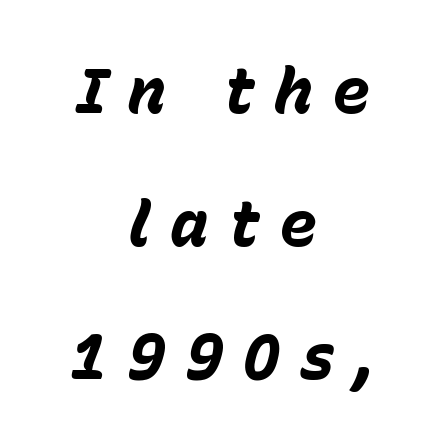
The image shows 64 px bold type, italic (leaning right); set centered, loose line spacing (2.08x), unusually wide letter spacing (+0.3 em), not underlined; low stroke contrast and a medium x-height.
